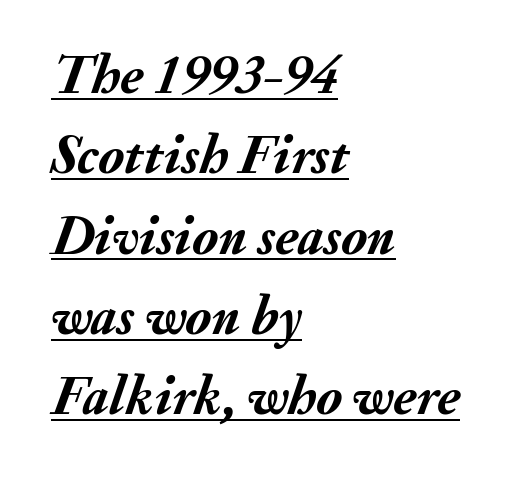
Q: Is the text bold? A: Yes.
Q: Is the text italic (slanted)? A: Yes, it leans right by about 20 degrees.
Q: Is the text underlined? A: Yes.
Q: How is the paragraph aligned? A: Left-aligned.
Q: Is the spacing between letters normal or unusually wide? A: Normal.
Q: Is the spacing between lines tight, normal or loose? A: Normal.
Q: Width (condensed, normal, or wide)? A: Normal.
Q: Stroke contrast? A: Medium.
Q: x-height? A: Small.
Q: Monospaced? A: No.
